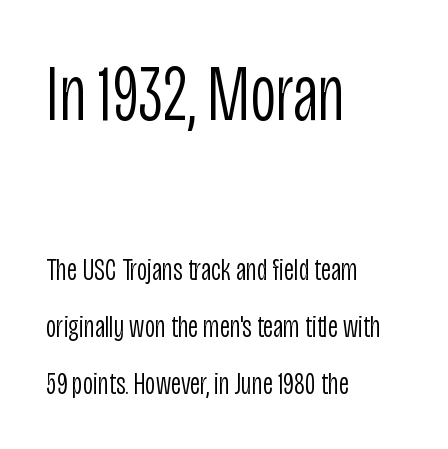
The image shows 79 px light, condensed sans-serif type, upright; set left-aligned, line spacing 1.78x, normal letter spacing, not underlined; the first (top) block is 2.47x larger; low stroke contrast and a large x-height.
